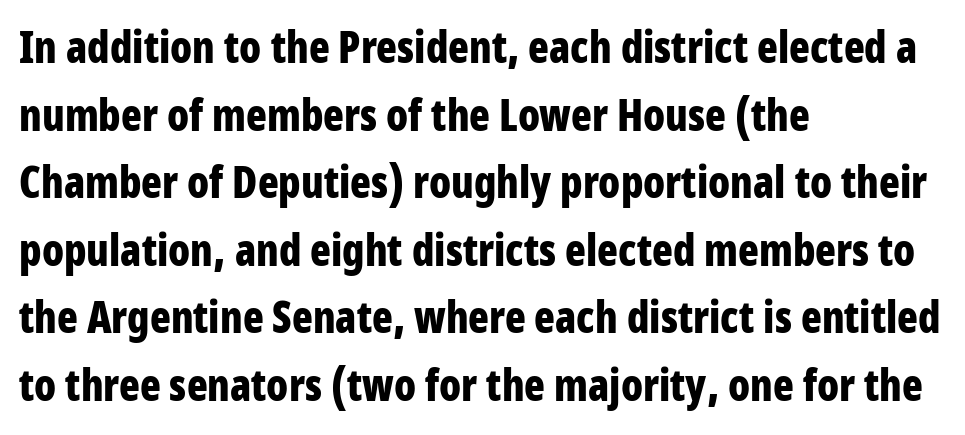
The image shows 43 px bold, condensed sans-serif type, upright; set left-aligned, normal line spacing (1.57x), normal letter spacing, not underlined; low stroke contrast and a large x-height.
